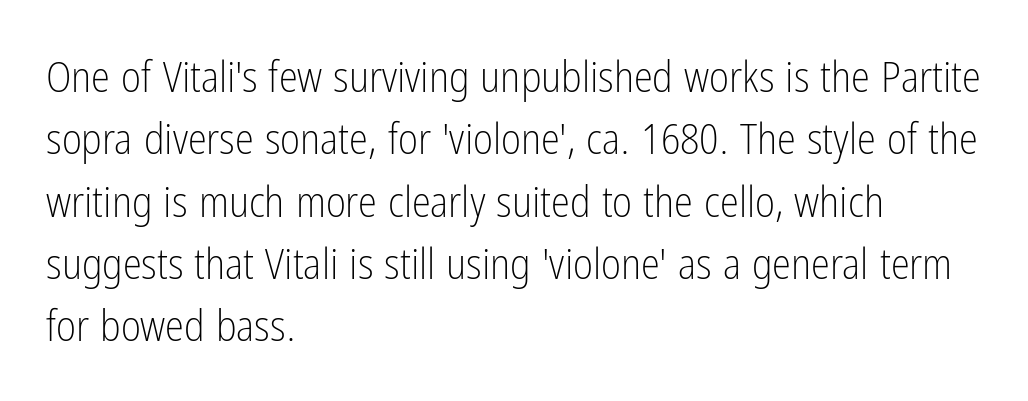
Q: Is the text bold? A: No.
Q: Is the text italic (slanted)? A: No, it is upright.
Q: Is the typeface a serif or a sans-serif typeface? A: Sans-serif.
Q: Is the text underlined? A: No.
Q: How is the paragraph aligned? A: Left-aligned.
Q: Is the spacing between letters normal or unusually wide? A: Normal.
Q: Is the spacing between lines tight, normal or loose? A: Normal.
Q: Width (condensed, normal, or wide)? A: Condensed.
Q: Stroke contrast? A: Low.
Q: x-height? A: Medium.
Q: Monospaced? A: No.
